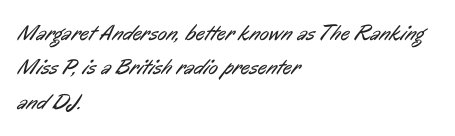
The image shows 22 px text type; set left-aligned, normal line spacing (1.56x), normal letter spacing, not underlined.
